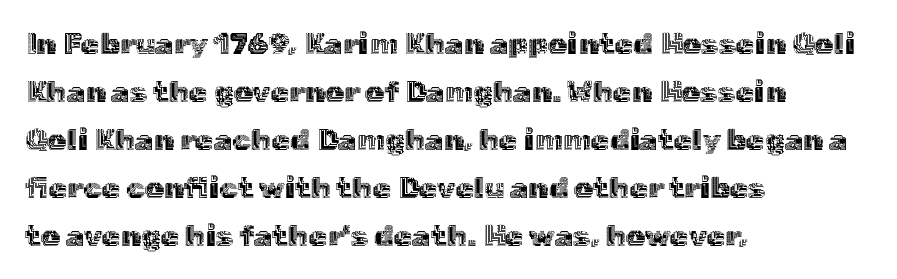
Q: Is the text italic (slanted)? A: No, it is upright.
Q: Is the text underlined? A: No.
Q: How is the paragraph aligned? A: Left-aligned.
Q: Is the spacing between letters normal or unusually wide? A: Normal.
Q: Is the spacing between lines tight, normal or loose? A: Normal.
Q: Width (condensed, normal, or wide)? A: Normal.
Q: x-height? A: Medium.
Q: Monospaced? A: No.
